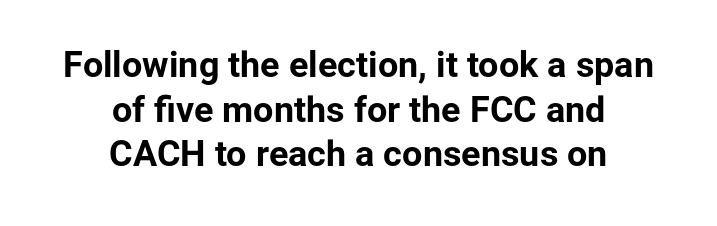
Do the characters align in a grid? No, the font is proportional. Where is the straight margin? There isn't one; the lines are centered. The passage shown is emphatically bold. Descender tails drop into unmarked territory. Nothing sits at the stroke ends, so this counts as sans-serif. Posture: vertical.
